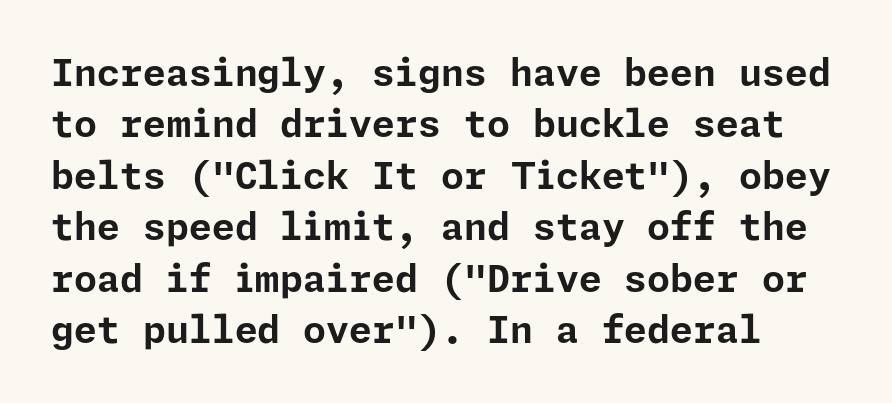
{"serif": "no", "italic": "no", "bold": "yes", "weight": "bold", "width": "normal", "stroke_contrast": "low", "x_height": "medium", "underline": "no", "line_spacing": "normal", "line_spacing_ratio": 1.39, "letter_spacing": "normal", "letter_spacing_em": 0.0, "glyph_px": 37}
